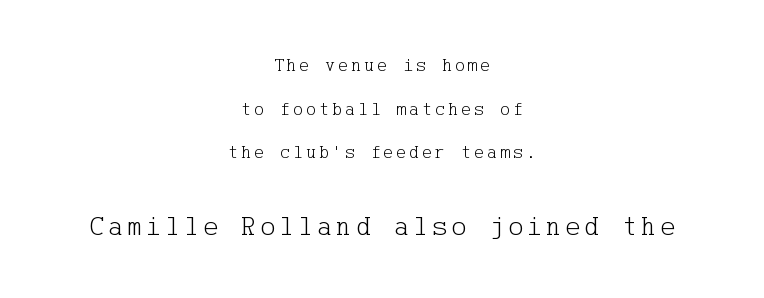
{"serif": "yes", "italic": "no", "bold": "no", "weight": "light", "width": "normal", "stroke_contrast": "low", "x_height": "medium", "underline": "no", "align": "center", "line_spacing": "loose", "line_spacing_ratio": 2.29, "larger_block": "second", "size_ratio": 1.47, "glyph_px": 28}
